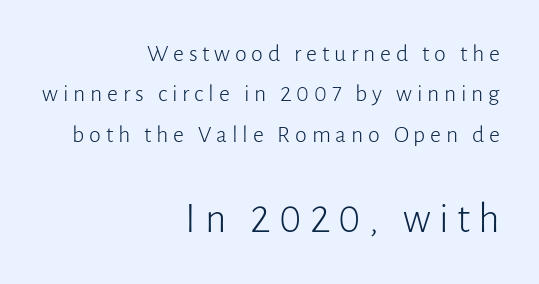
The image shows 42 px light sans-serif type, upright; set right-aligned, normal line spacing (1.68x), unusually wide letter spacing (+0.2 em), not underlined; the second (bottom) block is 1.75x larger; low stroke contrast and a medium x-height.
